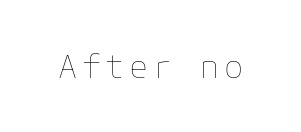
Descenders hang freely into open space. The lettering stays uniformly vertical, giving the passage a roman look. The weight would be labelled regular, book, light, or lighter still.
